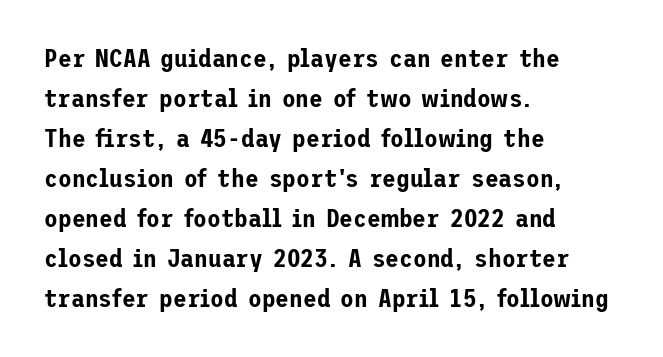
The image shows 25 px text type, upright; set left-aligned, normal line spacing (1.6x), normal letter spacing, not underlined.
